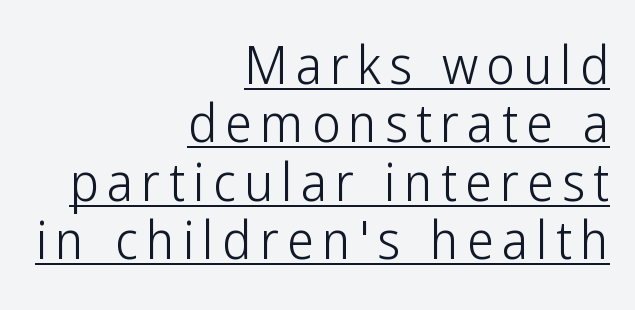
The image shows 54 px light, condensed sans-serif type, upright; set right-aligned, tight line spacing (1.08x), underlined; low stroke contrast and a medium x-height.
